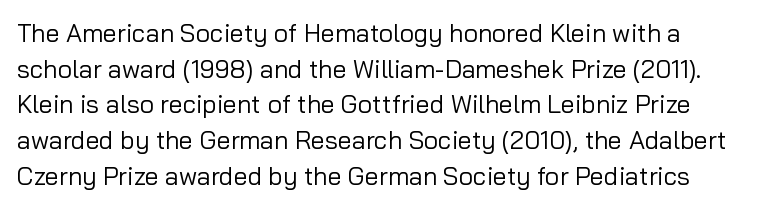
The image shows 25 px text type, upright; set normal line spacing (1.43x), normal letter spacing, not underlined.
